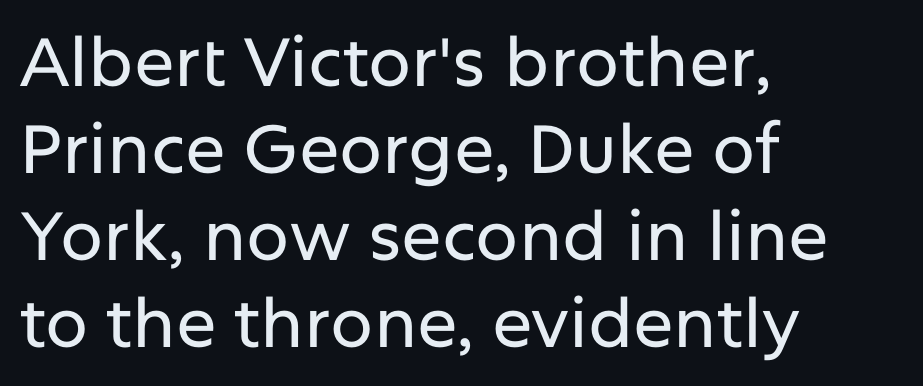
Posture: straight, roman, zero tilt. Reading down the column, the eye jumps a familiar distance to each next line. Serifs: no, the terminals of the letterforms are clean. A typesetter would call this zero additional tracking. Short and long lines alike share a common starting point at left. Unmarked baselines from the first word to the last.
